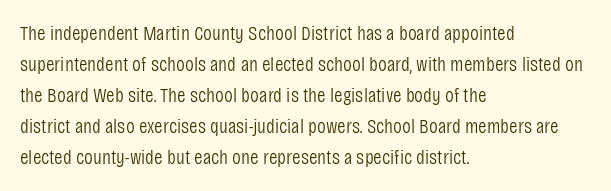
No chunkiness to these letters — they're not bold. The area under the type is left untouched. This rendering uses left alignment, leaving the right contour irregular. The font's upright variant was chosen for this text. Compared with typical body copy, the letter spacing here is the same.
